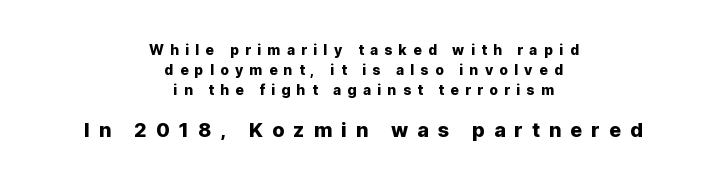
The foot of each line stays bare and open. Is there any slant? The stems are plumb. The passage shown has open, widely tracked lettering throughout. Neither beginnings nor endings align; midpoints do. Leading: standard. Here the second block reads like a headline and the first like body copy.
